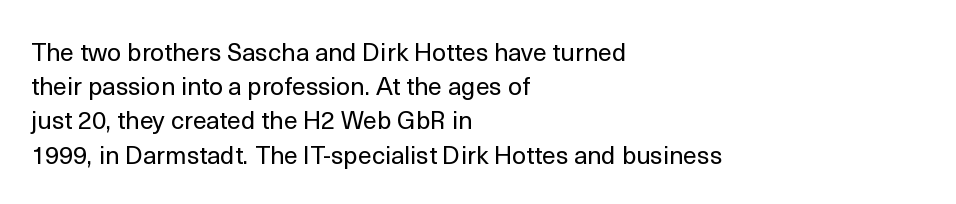
Q: Is the text bold? A: No.
Q: Is the text italic (slanted)? A: No, it is upright.
Q: Is the text underlined? A: No.
Q: How is the paragraph aligned? A: Left-aligned.
Q: Is the spacing between letters normal or unusually wide? A: Normal.
Q: Is the spacing between lines tight, normal or loose? A: Normal.
